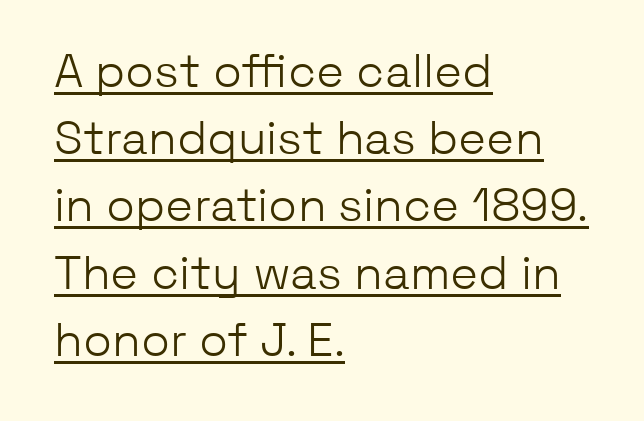
Letter spacing: default. Every character sits straight up, as roman type does. This sample has the flowing, uneven cadence of proportional lettering. Alignment: flush left. Caption: face not bold, strokes unweighted. Notice how descenders clear the ascenders below comfortably — that's standard leading.
